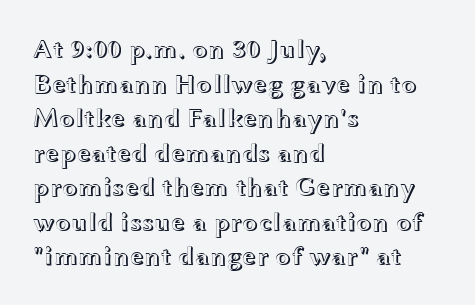
Q: Is the text italic (slanted)? A: No, it is upright.
Q: Is the text underlined? A: No.
Q: How is the paragraph aligned? A: Left-aligned.
Q: Is the spacing between letters normal or unusually wide? A: Normal.
Q: Is the spacing between lines tight, normal or loose? A: Normal.
